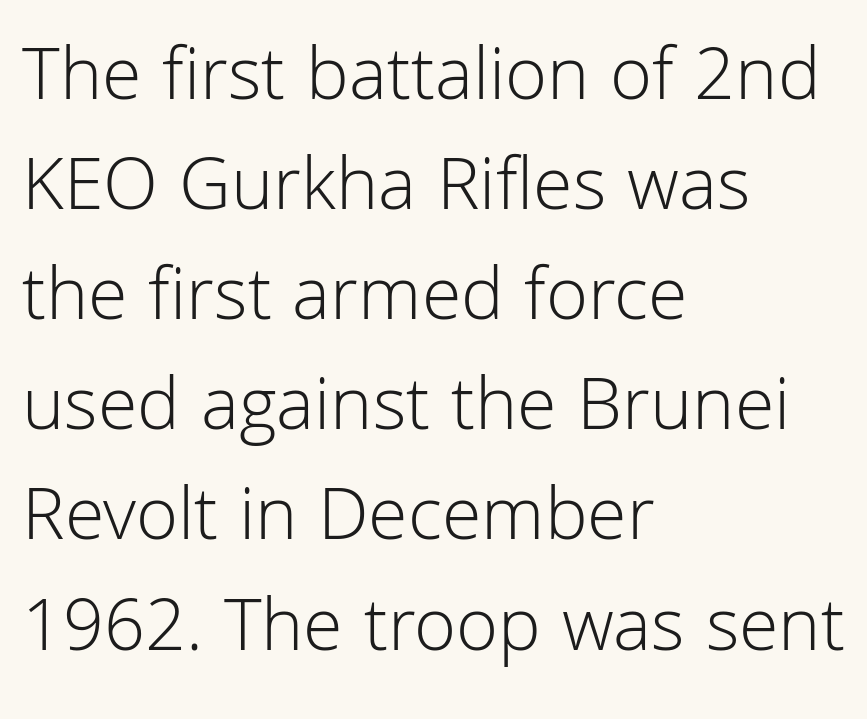
{"serif": "no", "italic": "no", "bold": "no", "weight": "light", "width": "normal", "stroke_contrast": "low", "x_height": "medium", "monospaced": "no", "underline": "no", "align": "left", "line_spacing": "normal", "line_spacing_ratio": 1.43, "letter_spacing": "normal", "letter_spacing_em": 0.0, "glyph_px": 77}
